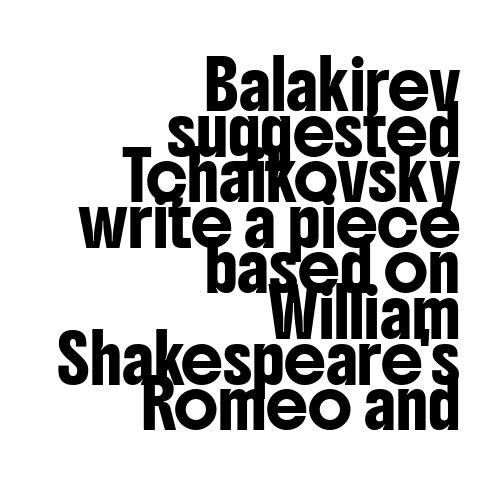
{"serif": "no", "italic": "no", "width": "condensed", "stroke_contrast": "low", "x_height": "medium", "monospaced": "no", "underline": "no", "align": "right", "line_spacing": "tight", "line_spacing_ratio": 0.97, "letter_spacing": "normal", "letter_spacing_em": 0.0, "glyph_px": 47}
